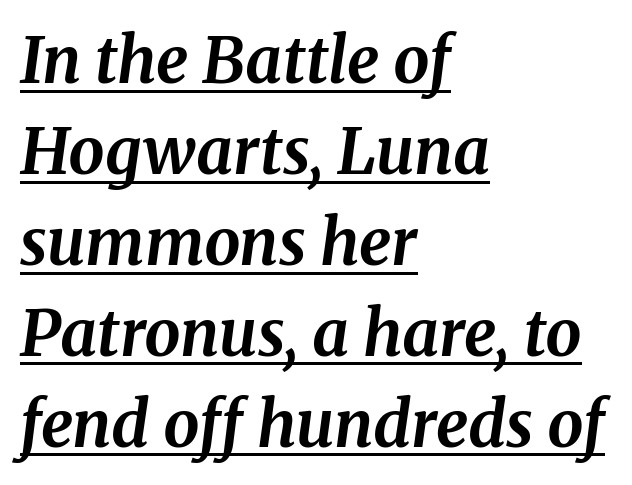
The image shows 64 px bold serif type, italic (leaning right); set left-aligned, normal line spacing (1.42x), normal letter spacing, underlined; medium stroke contrast and a medium x-height.
